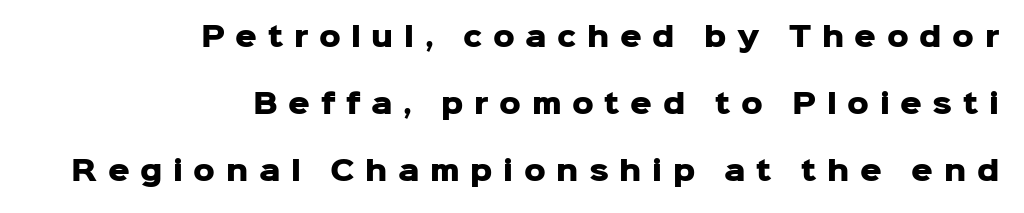
The image shows 27 px bold type, upright; set right-aligned, loose line spacing (2.49x), unusually wide letter spacing (+0.39 em), not underlined.
